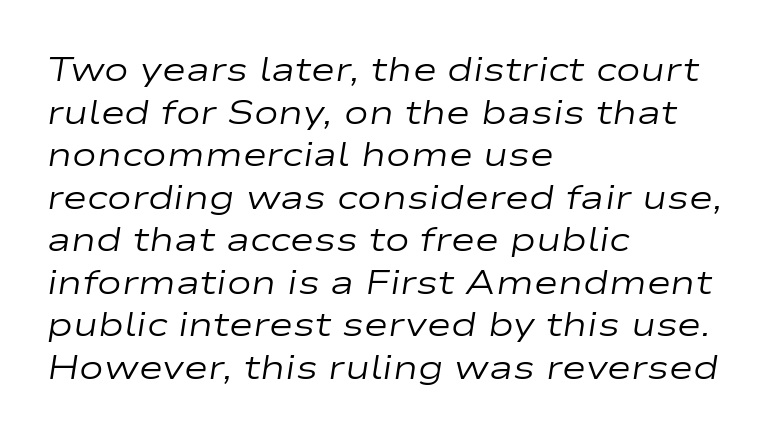
Q: Is the text bold? A: No.
Q: Is the text italic (slanted)? A: Yes, it leans right by about 9 degrees.
Q: Is the text underlined? A: No.
Q: How is the paragraph aligned? A: Left-aligned.
Q: Is the spacing between letters normal or unusually wide? A: Normal.
Q: Is the spacing between lines tight, normal or loose? A: Normal.
Q: Width (condensed, normal, or wide)? A: Wide.
Q: Stroke contrast? A: Low.
Q: x-height? A: Medium.
Q: Monospaced? A: No.
